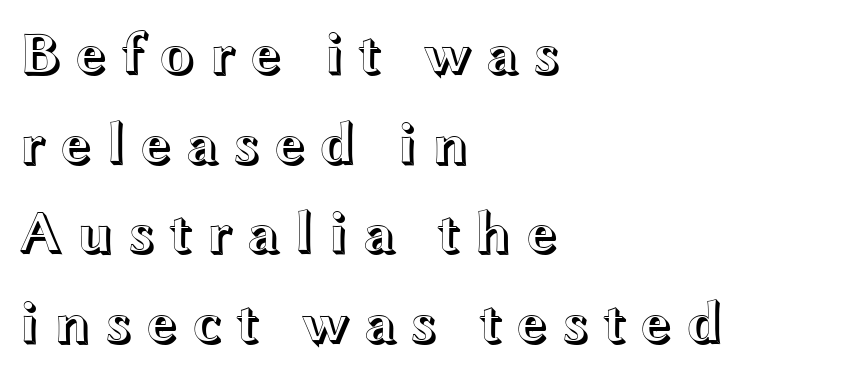
{"italic": "no", "width": "wide", "x_height": "medium", "monospaced": "no", "underline": "no", "align": "left", "line_spacing": "normal", "line_spacing_ratio": 1.52, "letter_spacing": "wide", "letter_spacing_em": 0.22, "glyph_px": 59}
